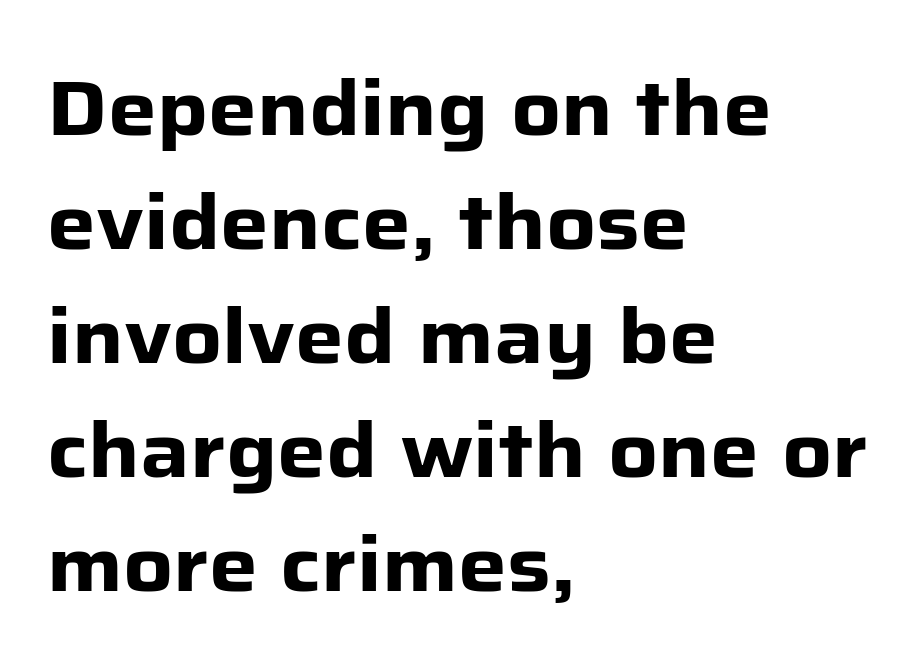
The image shows 77 px heavy sans-serif type, upright; set left-aligned, normal line spacing (1.48x), normal letter spacing, not underlined; low stroke contrast and a medium x-height.
